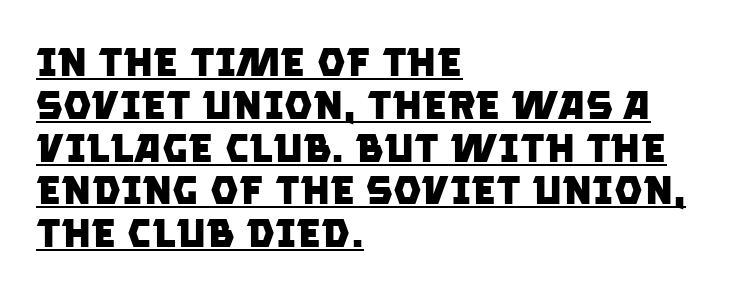
Here the designer chose a conventional face with non-uniform glyph widths. As a designer I'd log this as weight 700, bold. Tightly led — the rows are bunched. Compared with undecorated copy, this sample adds a rule below the words. There is no visible air inserted between adjacent glyphs.
